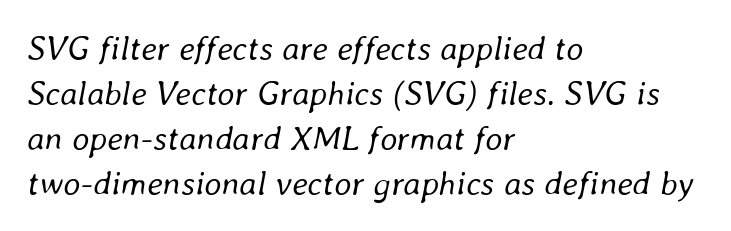
{"italic": "yes", "lean": "right", "slant_degrees": 8, "bold": "no", "weight": "regular", "width": "normal", "stroke_contrast": "low", "x_height": "medium", "monospaced": "no", "underline": "no", "align": "left", "line_spacing": "normal", "line_spacing_ratio": 1.32, "letter_spacing": "normal", "letter_spacing_em": 0.0, "glyph_px": 34}
